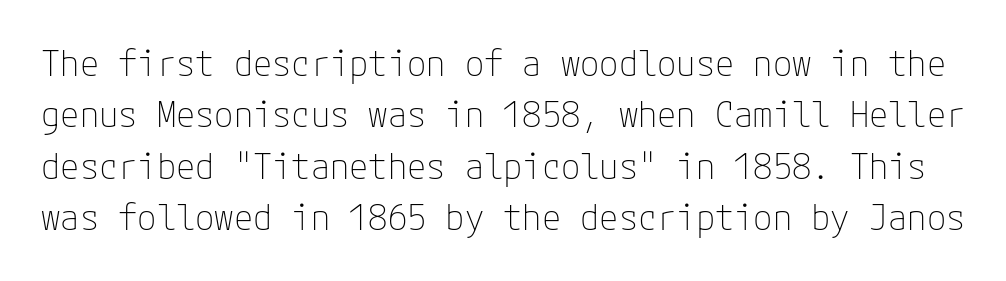
Q: Is the text bold? A: No.
Q: Is the text italic (slanted)? A: No, it is upright.
Q: Is the typeface a serif or a sans-serif typeface? A: Sans-serif.
Q: Is the text underlined? A: No.
Q: Is the spacing between letters normal or unusually wide? A: Normal.
Q: Is the spacing between lines tight, normal or loose? A: Normal.
Q: Width (condensed, normal, or wide)? A: Normal.
Q: Stroke contrast? A: Low.
Q: x-height? A: Medium.
